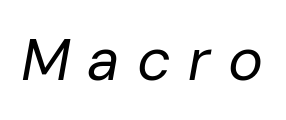
This is oblique type, the kind used for emphasis or titles. The type is letterspaced generously, with wide tracking. Stems here are at most as thick as an everyday book face. Only glyphs here, with clear space below each row. The letters advance in unequal steps, a hallmark of proportional type.
